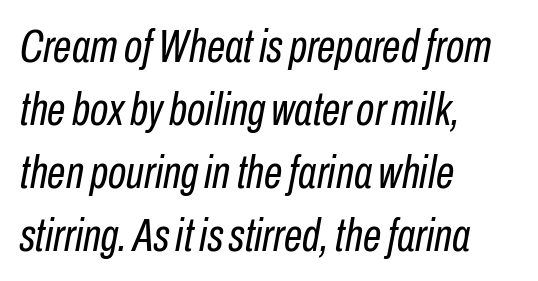
Just letters on the line, the space beneath them empty. Glyph-to-glyph distance matches everyday printed text. Slant detected: the letters are inclined. Varying glyph widths throughout — classic text-font behaviour. Short and long lines alike share a common starting point at left.
